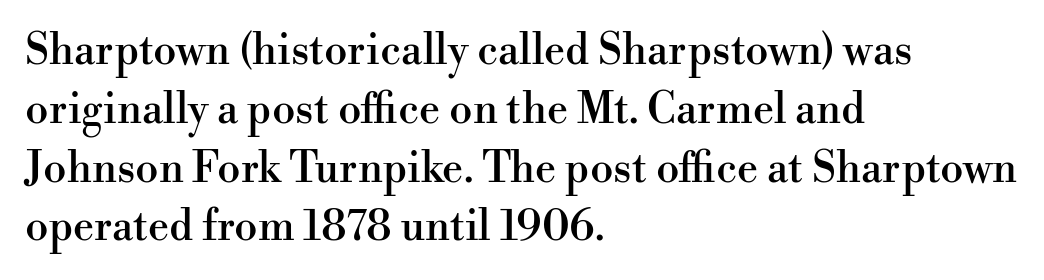
The image shows 42 px serif type, upright; set left-aligned, normal line spacing (1.4x), normal letter spacing, not underlined; high stroke contrast and a small x-height.
